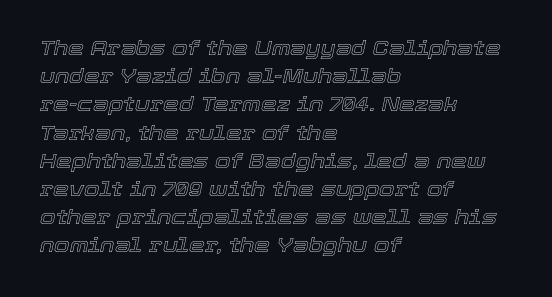
{"italic": "yes", "lean": "right", "slant_degrees": 12, "underline": "no", "align": "left", "line_spacing": "normal", "line_spacing_ratio": 1.41, "letter_spacing": "normal", "letter_spacing_em": 0.0, "glyph_px": 20}
